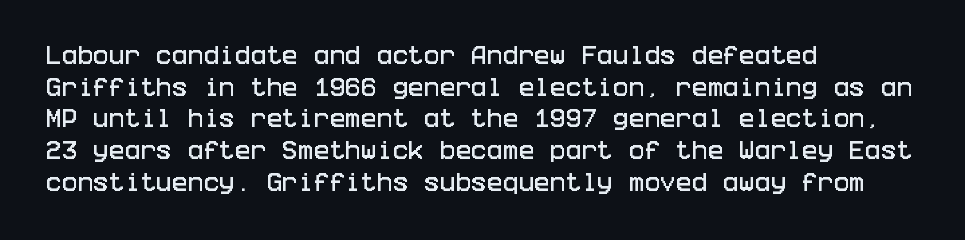
{"italic": "no", "underline": "no", "align": "left", "line_spacing": "normal", "line_spacing_ratio": 1.51, "letter_spacing": "normal", "letter_spacing_em": 0.0, "glyph_px": 21}
